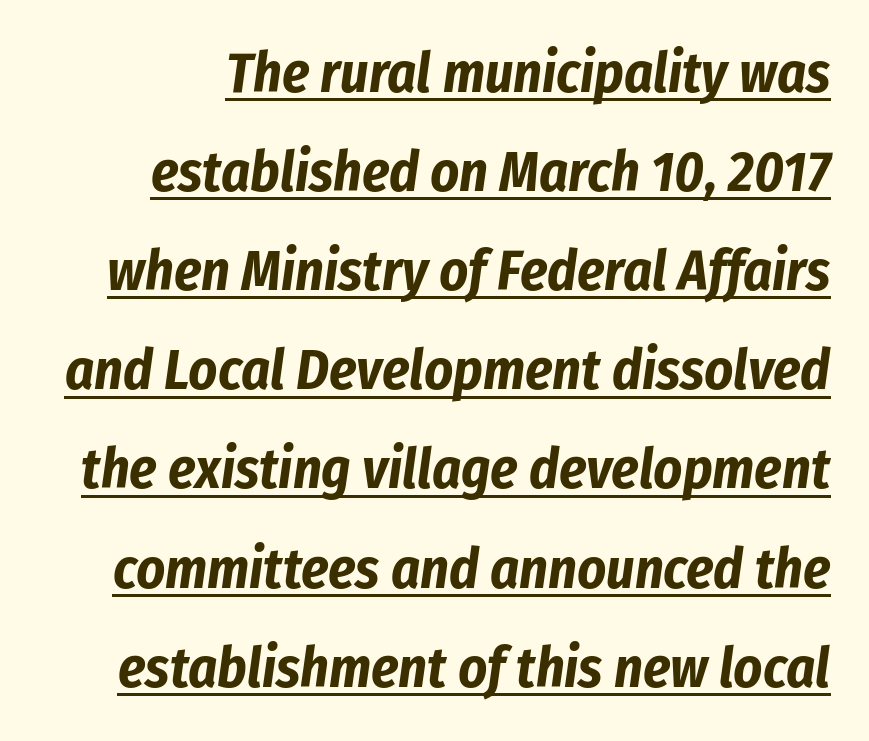
A full-strength bold gives these letters their thick strokes. This rendering leaves character spacing at its baseline value. Glance below the letters and you will spot a drawn line. Character widths vary here, with narrow letters taking less room than wide ones. Looking at the ascenders, they clearly lean.
